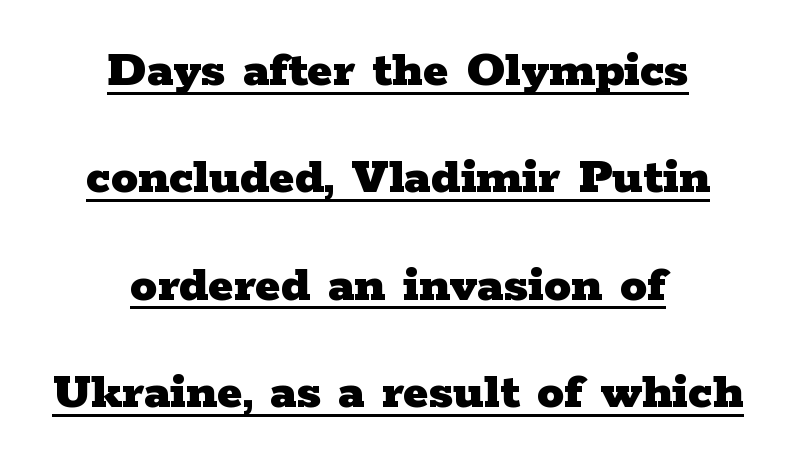
Q: Is the text bold? A: Yes.
Q: Is the text italic (slanted)? A: No, it is upright.
Q: Is the typeface a serif or a sans-serif typeface? A: Serif.
Q: Is the text underlined? A: Yes.
Q: How is the paragraph aligned? A: Centered.
Q: Is the spacing between letters normal or unusually wide? A: Normal.
Q: Is the spacing between lines tight, normal or loose? A: Loose.
Q: Width (condensed, normal, or wide)? A: Wide.
Q: Stroke contrast? A: Low.
Q: x-height? A: Medium.
Q: Monospaced? A: No.
